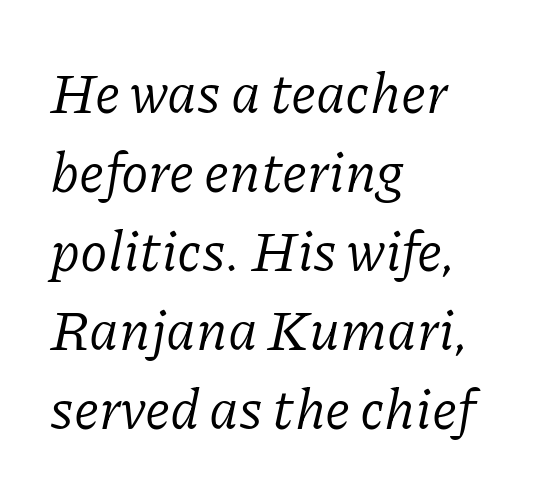
Q: Is the text bold? A: No.
Q: Is the text italic (slanted)? A: Yes, it leans right by about 11 degrees.
Q: Is the typeface a serif or a sans-serif typeface? A: Serif.
Q: Is the text underlined? A: No.
Q: How is the paragraph aligned? A: Left-aligned.
Q: Is the spacing between letters normal or unusually wide? A: Normal.
Q: Is the spacing between lines tight, normal or loose? A: Normal.
Q: Width (condensed, normal, or wide)? A: Normal.
Q: Stroke contrast? A: Low.
Q: x-height? A: Medium.
Q: Monospaced? A: No.
